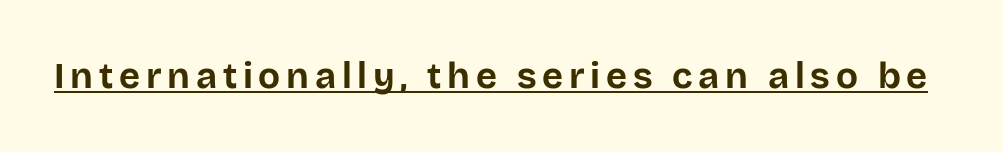
{"serif": "no", "italic": "no", "bold": "yes", "weight": "bold", "width": "normal", "stroke_contrast": "low", "x_height": "large", "monospaced": "no", "underline": "yes", "glyph_px": 36}
